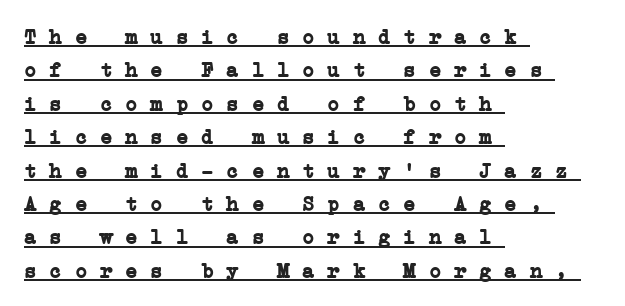
Weight check: bold — yes, fully. Leading: standard. The paragraph has a hard left edge and a soft right edge. Caption: lettering with a line underneath.
